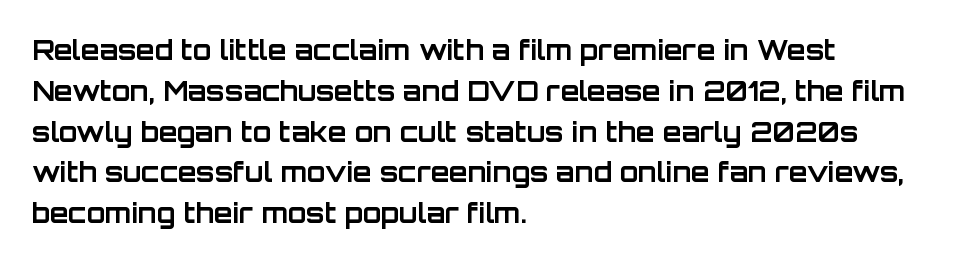
Q: Is the text bold? A: Yes.
Q: Is the text italic (slanted)? A: No, it is upright.
Q: Is the text underlined? A: No.
Q: How is the paragraph aligned? A: Left-aligned.
Q: Is the spacing between letters normal or unusually wide? A: Normal.
Q: Is the spacing between lines tight, normal or loose? A: Normal.
